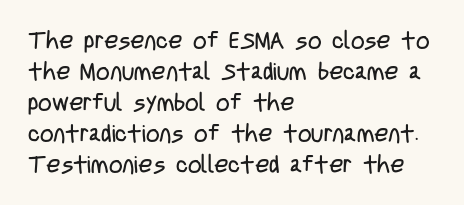
The image shows 24 px text type, upright; set left-aligned, normal line spacing (1.29x), normal letter spacing, not underlined.
